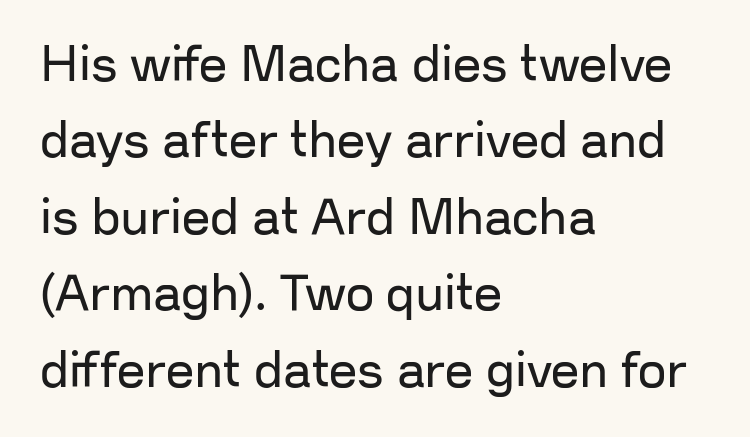
Q: Is the text bold? A: No.
Q: Is the text italic (slanted)? A: No, it is upright.
Q: Is the typeface a serif or a sans-serif typeface? A: Sans-serif.
Q: Is the text underlined? A: No.
Q: How is the paragraph aligned? A: Left-aligned.
Q: Is the spacing between letters normal or unusually wide? A: Normal.
Q: Is the spacing between lines tight, normal or loose? A: Normal.
Q: Width (condensed, normal, or wide)? A: Normal.
Q: Stroke contrast? A: Low.
Q: x-height? A: Medium.
Q: Monospaced? A: No.
